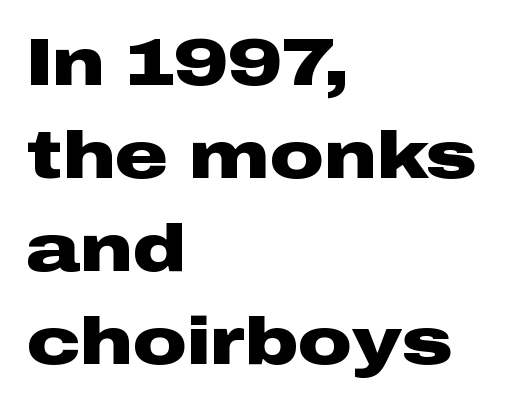
One glance says typical: line gaps are just what's usual. The type family on display is of the sans-serif kind. This sample uses plain, unmodified letter spacing. Look at the stroke-to-counter ratio: heavy, a bold. Caption: multi-line text, flush left, ragged right. Italic: no, the glyphs are upright roman.
